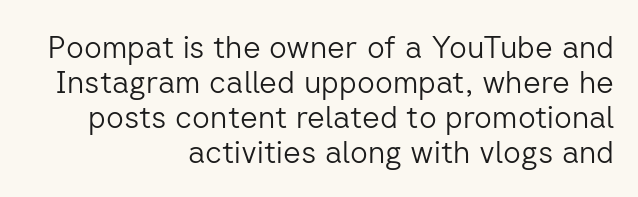
The image shows 31 px light sans-serif type, upright; set right-aligned, tight line spacing (1.13x), normal letter spacing, not underlined; low stroke contrast and a medium x-height.
